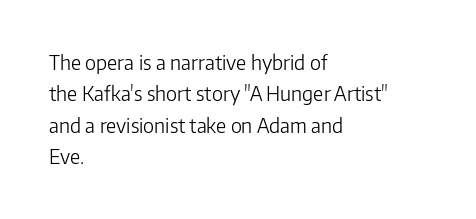
Line spacing here is normal. A typesetter would mark this as roman, not italic. The specimen omits any rule beneath the text block's lines. The rag falls on the right side of this text block. The characters are drawn with everyday or finer stroke widths.
